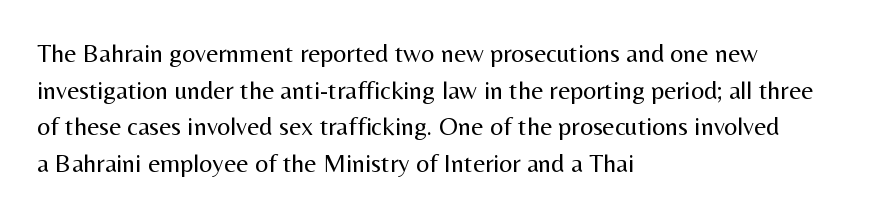
Q: Is the text bold? A: No.
Q: Is the text italic (slanted)? A: No, it is upright.
Q: Is the text underlined? A: No.
Q: How is the paragraph aligned? A: Left-aligned.
Q: Is the spacing between letters normal or unusually wide? A: Normal.
Q: Is the spacing between lines tight, normal or loose? A: Normal.
